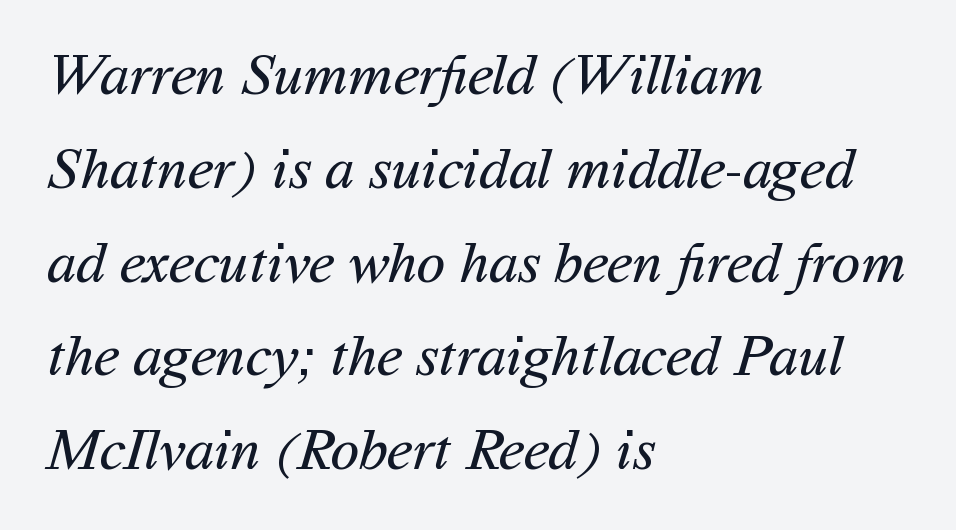
Q: Is the text bold? A: No.
Q: Is the typeface a serif or a sans-serif typeface? A: Sans-serif.
Q: Is the text underlined? A: No.
Q: How is the paragraph aligned? A: Left-aligned.
Q: Is the spacing between letters normal or unusually wide? A: Normal.
Q: Is the spacing between lines tight, normal or loose? A: Normal.
Q: Width (condensed, normal, or wide)? A: Normal.
Q: Stroke contrast? A: Medium.
Q: x-height? A: Medium.
Q: Monospaced? A: No.
